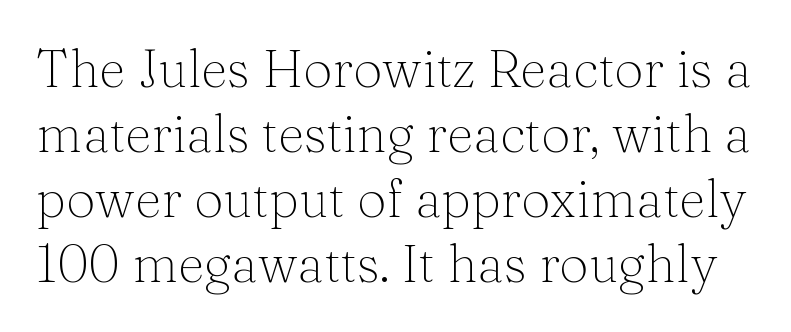
Q: Is the text bold? A: No.
Q: Is the text italic (slanted)? A: No, it is upright.
Q: Is the typeface a serif or a sans-serif typeface? A: Serif.
Q: Is the text underlined? A: No.
Q: Is the spacing between letters normal or unusually wide? A: Normal.
Q: Is the spacing between lines tight, normal or loose? A: Normal.
Q: Width (condensed, normal, or wide)? A: Normal.
Q: Stroke contrast? A: Medium.
Q: x-height? A: Medium.
Q: Monospaced? A: No.
